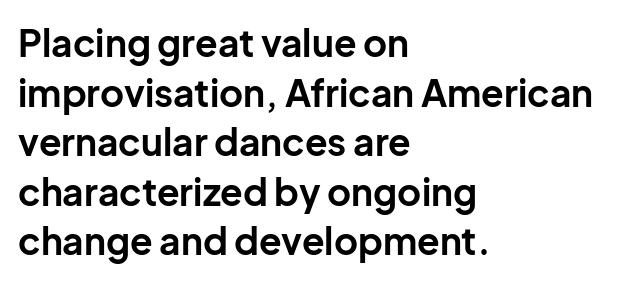
Q: Is the text bold? A: Yes.
Q: Is the text italic (slanted)? A: No, it is upright.
Q: Is the typeface a serif or a sans-serif typeface? A: Sans-serif.
Q: Is the text underlined? A: No.
Q: How is the paragraph aligned? A: Left-aligned.
Q: Is the spacing between letters normal or unusually wide? A: Normal.
Q: Is the spacing between lines tight, normal or loose? A: Normal.
Q: Width (condensed, normal, or wide)? A: Normal.
Q: Stroke contrast? A: Low.
Q: x-height? A: Medium.
Q: Monospaced? A: No.
